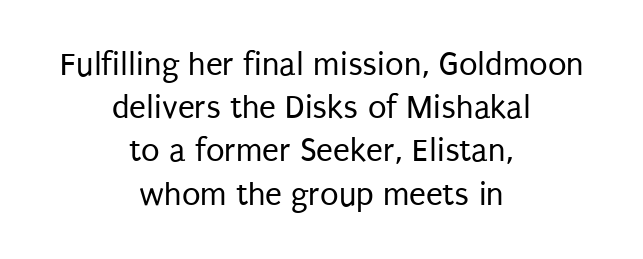
The image shows 34 px regular-weight, condensed sans-serif type, upright; set centered, normal line spacing (1.27x), normal letter spacing, not underlined; low stroke contrast and a large x-height.
